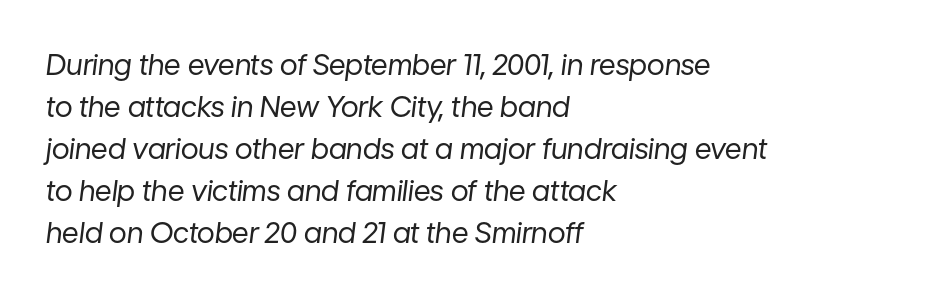
Spacing verdict: proportional, widths tailored to each character. Successive baselines arrive at the customary interval. Just letters on the line, the space beneath them empty. Each line starts at the same left margin while the right side varies.
